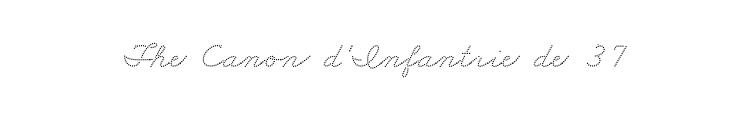
The image shows 37 px wide serif type; set normal letter spacing, not underlined; medium stroke contrast and a small x-height.
